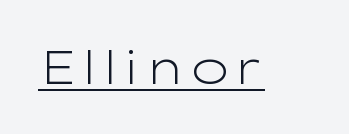
These characters rest on top of a visible drawn line. In terms of letterspacing, this is plain default setting. The weight tops out at a normal text grade. Typographically, this falls in the sans-serif category. You can tell it's not italic because the verticals are truly vertical. Note the varied advance widths — an 'i' is clearly narrower than an 'm'.
